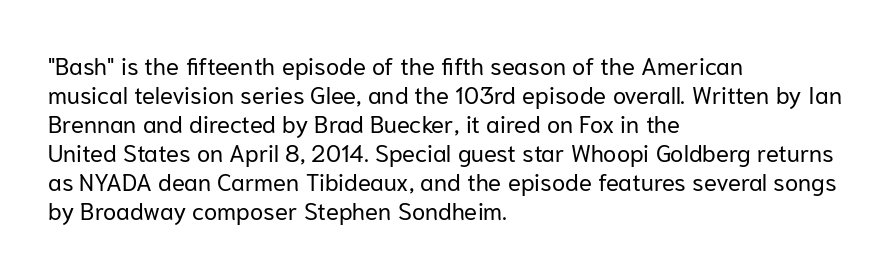
{"italic": "no", "bold": "no", "underline": "no", "align": "left", "line_spacing_ratio": 1.21, "letter_spacing": "normal", "letter_spacing_em": 0.0, "glyph_px": 24}
